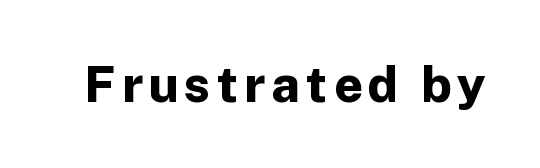
The image shows 50 px bold sans-serif type, upright; set not underlined; low stroke contrast and a medium x-height.
